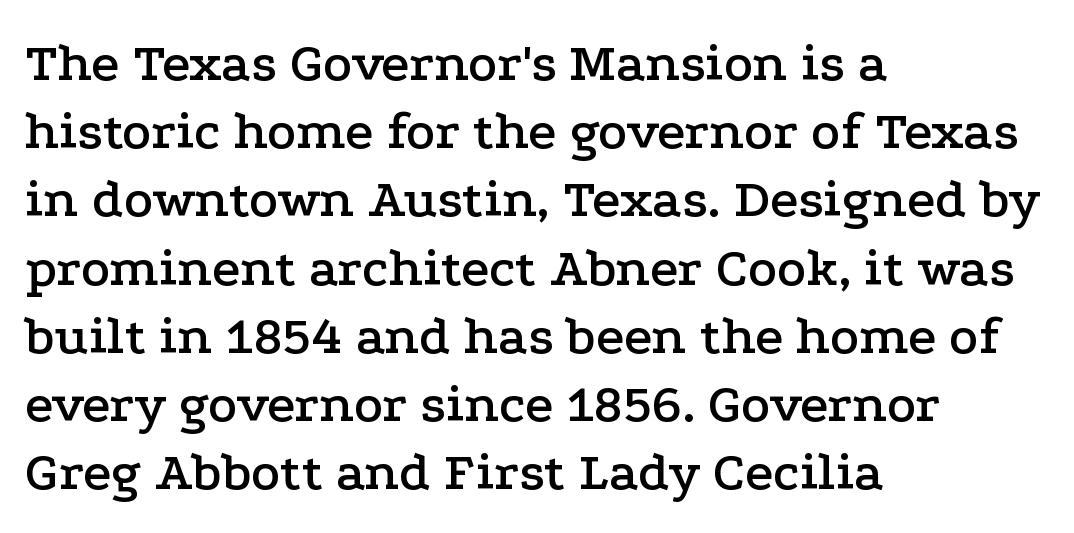
Q: Is the text italic (slanted)? A: No, it is upright.
Q: Is the typeface a serif or a sans-serif typeface? A: Serif.
Q: Is the text underlined? A: No.
Q: How is the paragraph aligned? A: Left-aligned.
Q: Is the spacing between letters normal or unusually wide? A: Normal.
Q: Width (condensed, normal, or wide)? A: Wide.
Q: Stroke contrast? A: Low.
Q: x-height? A: Medium.
Q: Monospaced? A: No.
